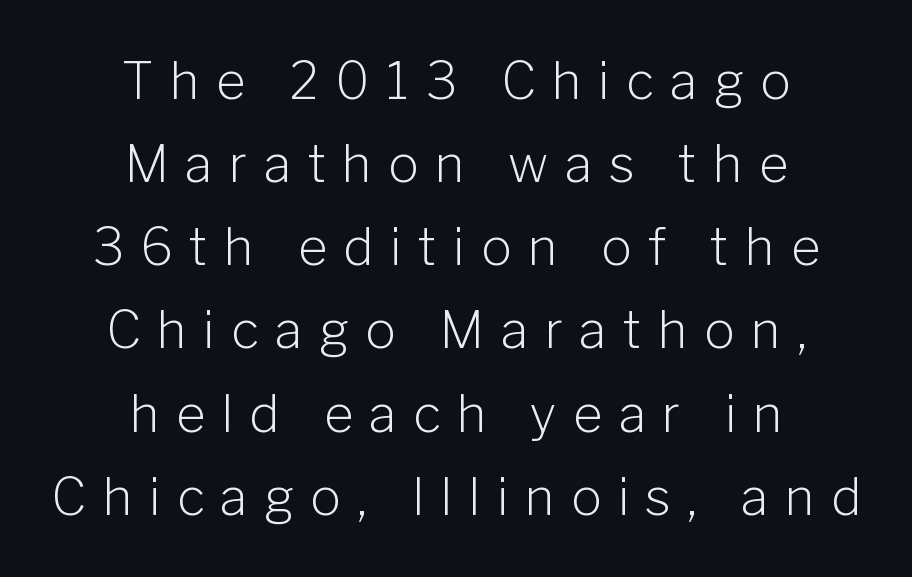
Q: Is the text bold? A: No.
Q: Is the text italic (slanted)? A: No, it is upright.
Q: Is the typeface a serif or a sans-serif typeface? A: Sans-serif.
Q: Is the text underlined? A: No.
Q: How is the paragraph aligned? A: Centered.
Q: Is the spacing between letters normal or unusually wide? A: Unusually wide.
Q: Is the spacing between lines tight, normal or loose? A: Normal.
Q: Width (condensed, normal, or wide)? A: Normal.
Q: Stroke contrast? A: Low.
Q: x-height? A: Medium.
Q: Monospaced? A: No.
